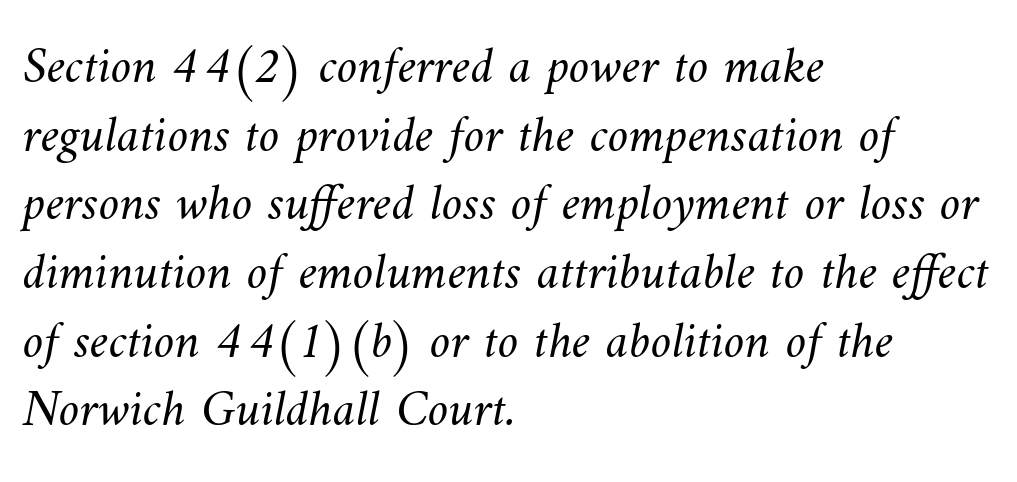
Q: Is the text bold? A: No.
Q: Is the text underlined? A: No.
Q: How is the paragraph aligned? A: Left-aligned.
Q: Is the spacing between letters normal or unusually wide? A: Normal.
Q: Is the spacing between lines tight, normal or loose? A: Normal.
Q: Width (condensed, normal, or wide)? A: Normal.
Q: Stroke contrast? A: Medium.
Q: x-height? A: Small.
Q: Monospaced? A: No.
